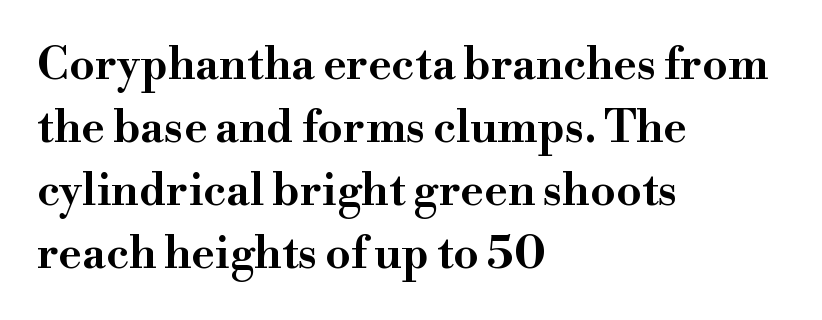
{"serif": "yes", "italic": "no", "width": "wide", "stroke_contrast": "high", "x_height": "small", "monospaced": "no", "underline": "no", "align": "left", "line_spacing": "normal", "line_spacing_ratio": 1.4, "letter_spacing": "normal", "letter_spacing_em": 0.0, "glyph_px": 45}
